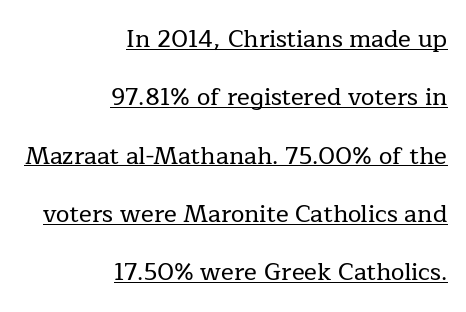
The image shows 24 px text type, upright; set right-aligned, loose line spacing (2.43x), normal letter spacing, underlined.
